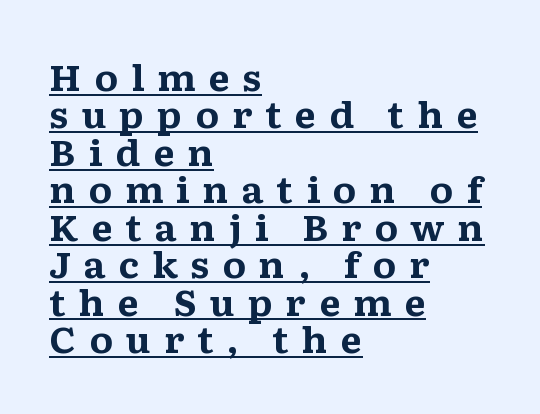
This sample has the flowing, uneven cadence of proportional lettering. The setting favours the left margin, as ordinary paragraphs usually do. Glyph-to-glyph distance is far greater than everyday printed text. The leading is snug, giving the passage a crowded texture.
